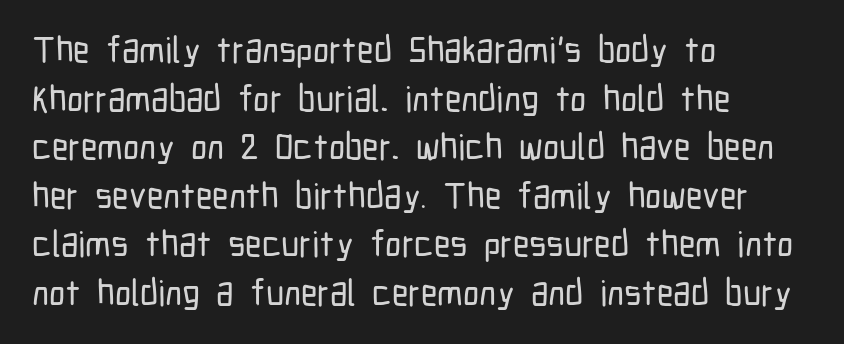
The space directly below the letters is spotless. Horizontal bands of white between lines are of average thickness. The text was rendered using a sans face with plain stroke endings. A student would call this left alignment; a typographer would say flush left, rag right.
